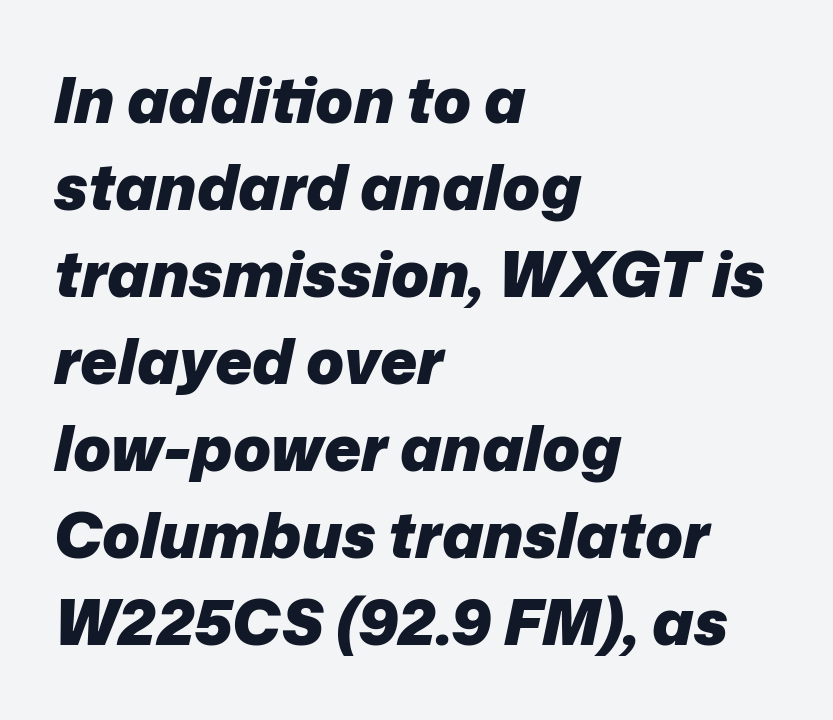
Q: Is the text bold? A: Yes.
Q: Is the text italic (slanted)? A: Yes, it leans right by about 12 degrees.
Q: Is the text underlined? A: No.
Q: How is the paragraph aligned? A: Left-aligned.
Q: Is the spacing between letters normal or unusually wide? A: Normal.
Q: Is the spacing between lines tight, normal or loose? A: Normal.
Q: Width (condensed, normal, or wide)? A: Normal.
Q: Stroke contrast? A: Low.
Q: x-height? A: Medium.
Q: Monospaced? A: No.
